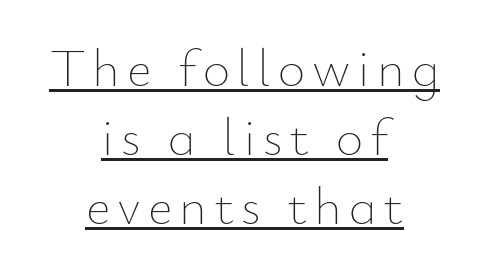
Letters have the restrained weight of plain body copy at most. Check the space under the baseline: a stroke is drawn there. What's the leading like? Ordinary, nothing unusual. The face used here is proportionally spaced, like ordinary book or web type. Quick note: not italic, upright. A student would call this center alignment; a typographer would say set centered.
